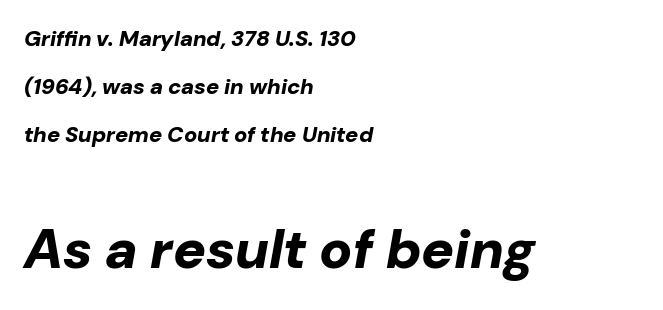
The image shows 55 px bold type, italic (leaning right); set left-aligned, loose line spacing (2.19x), normal letter spacing, not underlined; the second (bottom) block is 2.5x larger; low stroke contrast and a medium x-height.
